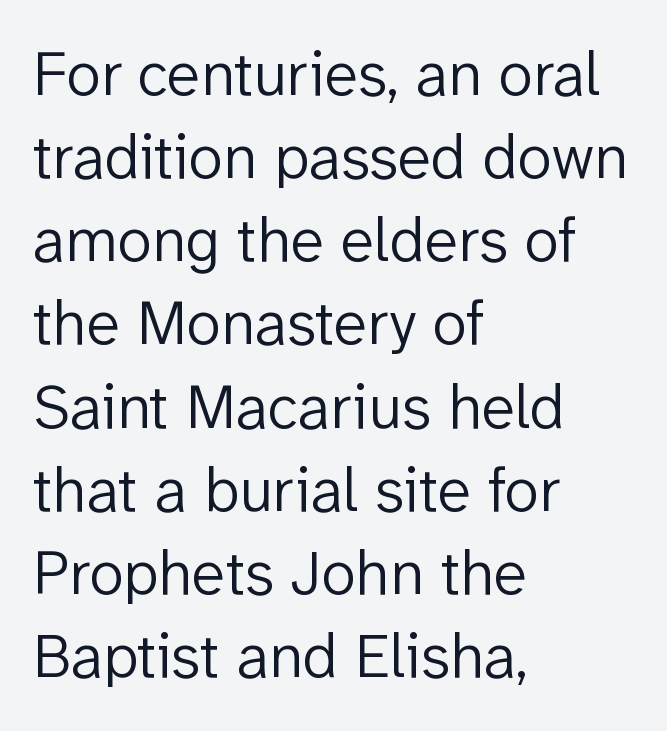
Varying glyph widths throughout — classic text-font behaviour. Does the copy run flush right? No — it runs flush left. Interline gaps are of average width in this sample. The glyphs in this specimen are sans serif. The zone under the glyphs is completely vacant.
